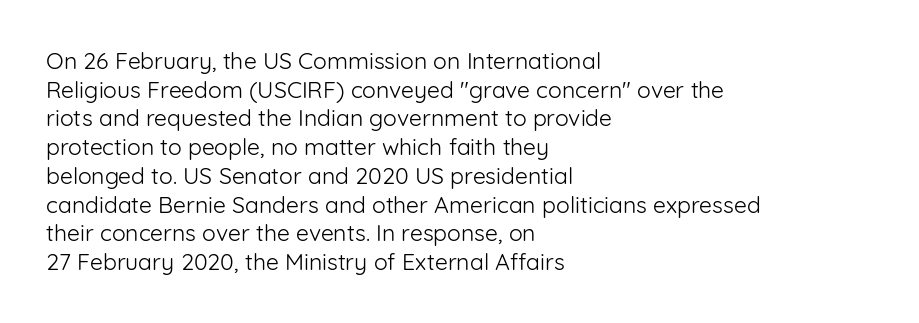
{"italic": "no", "bold": "no", "underline": "no", "align": "left", "line_spacing": "normal", "line_spacing_ratio": 1.25, "letter_spacing": "normal", "letter_spacing_em": 0.0, "glyph_px": 23}
